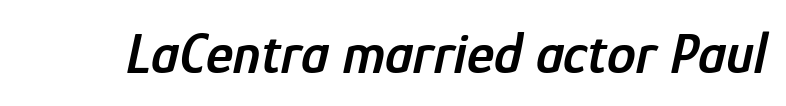
The image shows 58 px semibold, condensed type, italic (leaning right); set normal letter spacing, not underlined; low stroke contrast and a medium x-height.
